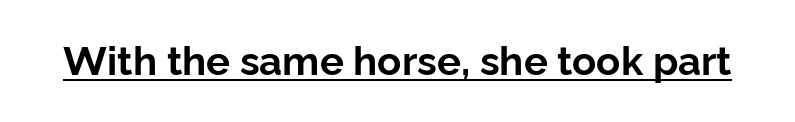
Q: Is the text bold? A: Yes.
Q: Is the text italic (slanted)? A: No, it is upright.
Q: Is the typeface a serif or a sans-serif typeface? A: Sans-serif.
Q: Is the text underlined? A: Yes.
Q: Is the spacing between letters normal or unusually wide? A: Normal.
Q: Width (condensed, normal, or wide)? A: Normal.
Q: Stroke contrast? A: Low.
Q: x-height? A: Medium.
Q: Monospaced? A: No.
